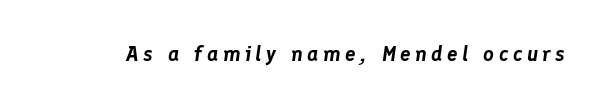
{"italic": "yes", "lean": "right", "slant_degrees": 8, "underline": "no", "letter_spacing": "wide", "letter_spacing_em": 0.21, "glyph_px": 21}
